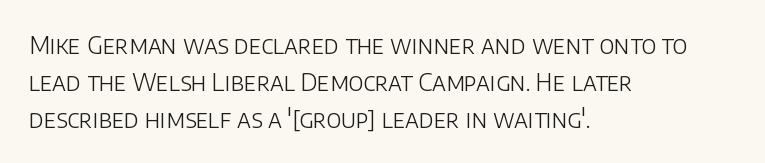
{"italic": "no", "bold": "no", "underline": "no", "align": "left", "line_spacing": "normal", "line_spacing_ratio": 1.54, "letter_spacing": "normal", "letter_spacing_em": 0.0, "glyph_px": 24}
